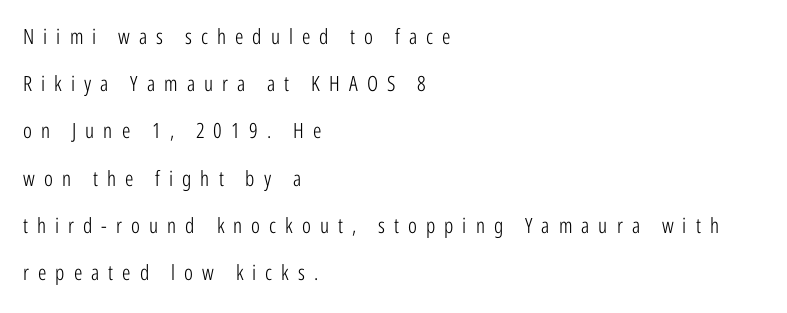
Every row of glyphs begins at an identical x-position on the left. This rendering widens character spacing well past its baseline value. Unbolded letterforms with no extra heft. Italic: no, the glyphs are upright roman. The lines are spread far apart with generous leading.
